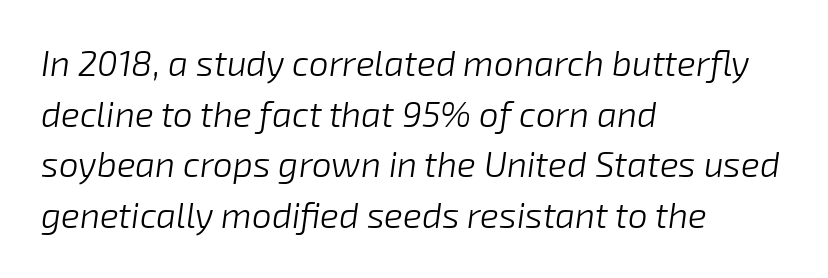
Q: Is the text bold? A: No.
Q: Is the text italic (slanted)? A: Yes, it leans right by about 8 degrees.
Q: Is the text underlined? A: No.
Q: How is the paragraph aligned? A: Left-aligned.
Q: Is the spacing between letters normal or unusually wide? A: Normal.
Q: Is the spacing between lines tight, normal or loose? A: Normal.
Q: Width (condensed, normal, or wide)? A: Normal.
Q: Stroke contrast? A: Low.
Q: x-height? A: Medium.
Q: Monospaced? A: No.
